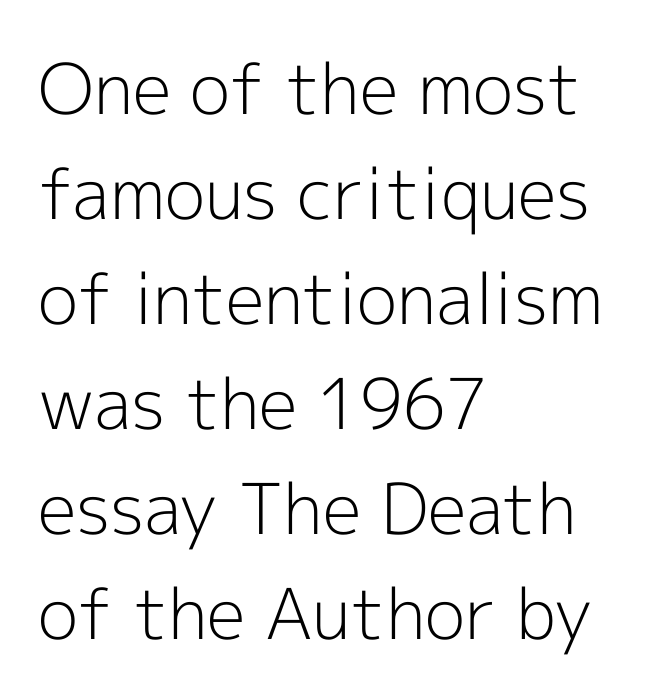
The image shows 70 px light sans-serif type, upright; set left-aligned, normal line spacing (1.5x), normal letter spacing, not underlined; a medium x-height.
